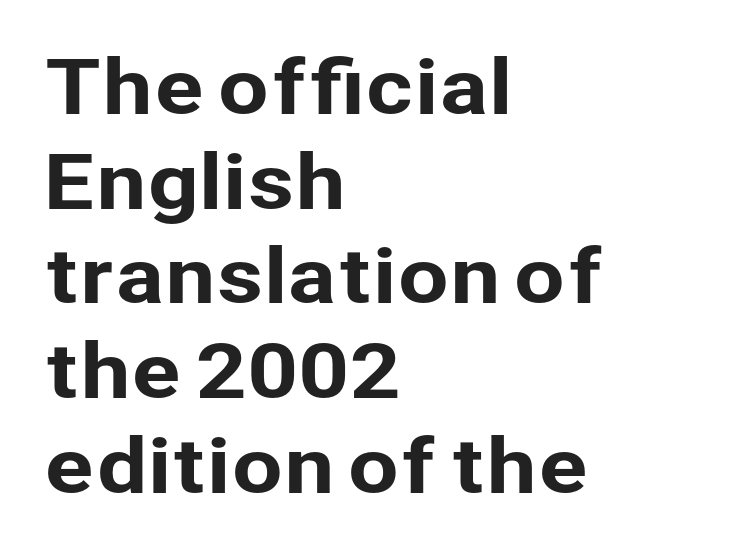
{"serif": "no", "italic": "no", "width": "normal", "stroke_contrast": "low", "x_height": "medium", "monospaced": "no", "underline": "no", "align": "left", "line_spacing": "normal", "line_spacing_ratio": 1.28, "letter_spacing": "normal", "letter_spacing_em": 0.0, "glyph_px": 74}
